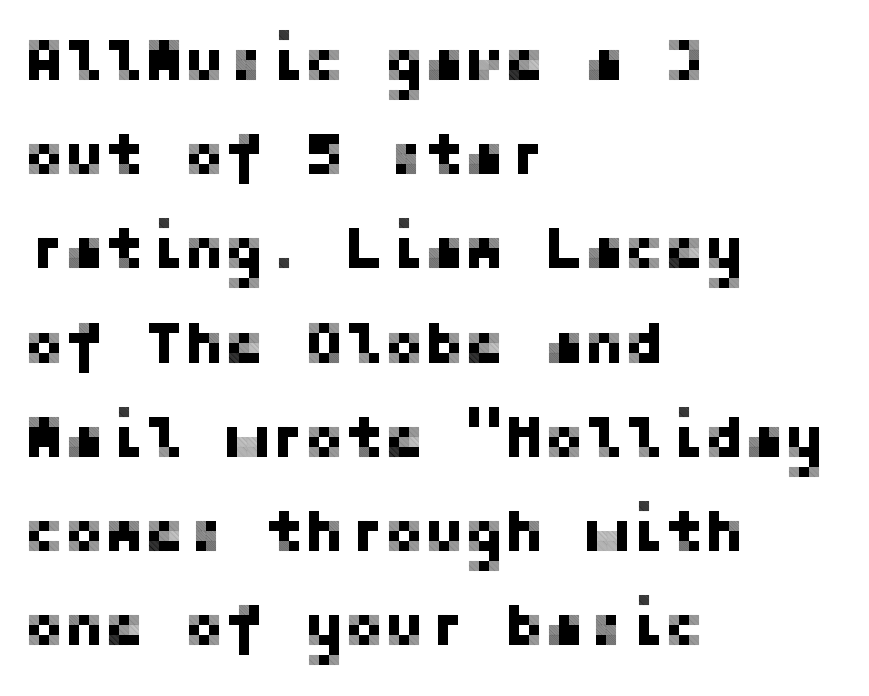
{"serif": "no", "italic": "no", "width": "normal", "stroke_contrast": "low", "x_height": "medium", "underline": "no", "align": "left", "line_spacing": "normal", "line_spacing_ratio": 1.57, "letter_spacing": "normal", "letter_spacing_em": 0.0, "glyph_px": 60}
